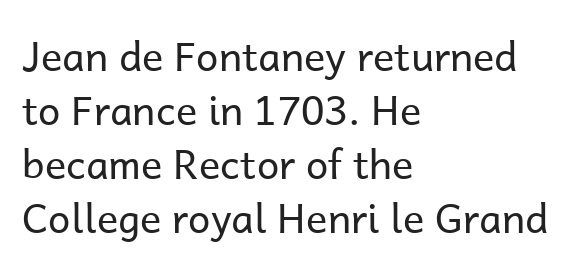
{"serif": "no", "italic": "no", "bold": "no", "weight": "regular", "width": "normal", "stroke_contrast": "low", "x_height": "medium", "monospaced": "no", "underline": "no", "align": "left", "line_spacing": "normal", "line_spacing_ratio": 1.35, "letter_spacing": "normal", "letter_spacing_em": 0.0, "glyph_px": 40}
